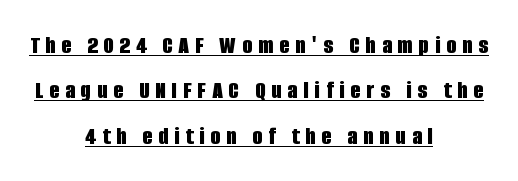
{"italic": "no", "bold": "yes", "underline": "yes", "align": "center", "line_spacing_ratio": 1.75, "letter_spacing": "wide", "letter_spacing_em": 0.23, "glyph_px": 26}
